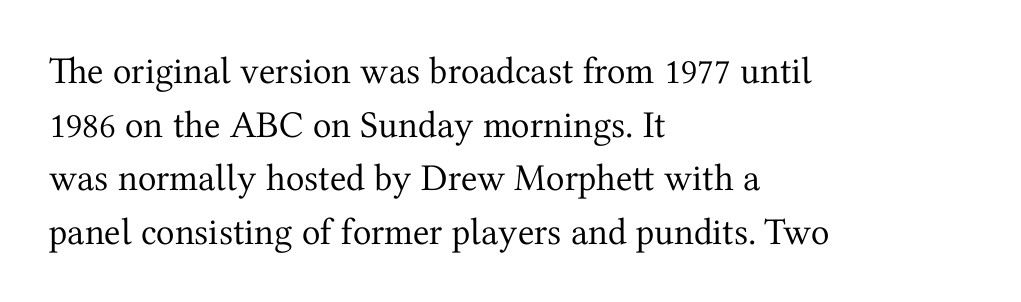
The vertical gap from one line to the next is medium. The passage shown is typed in a proportional face where columns would drift. These lines stack with their left ends in a neat column. The strokes carry an ordinary text weight at most. Designer's note — italics off, roman on.
